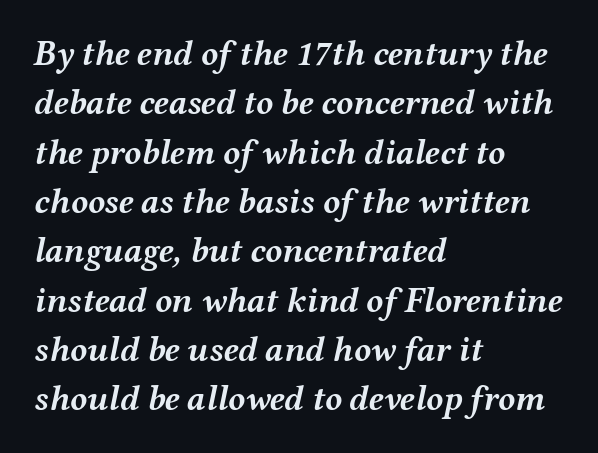
Q: Is the text bold? A: Yes.
Q: Is the text italic (slanted)? A: Yes, it leans right by about 12 degrees.
Q: Is the text underlined? A: No.
Q: How is the paragraph aligned? A: Left-aligned.
Q: Is the spacing between letters normal or unusually wide? A: Normal.
Q: Is the spacing between lines tight, normal or loose? A: Normal.
Q: Width (condensed, normal, or wide)? A: Wide.
Q: Stroke contrast? A: Medium.
Q: x-height? A: Medium.
Q: Monospaced? A: No.
